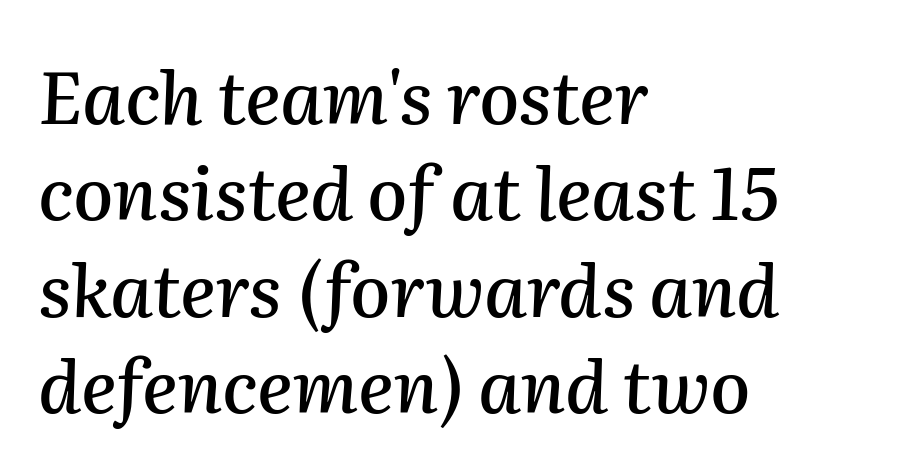
Q: Is the text italic (slanted)? A: Yes, it leans right by about 2 degrees.
Q: Is the text underlined? A: No.
Q: How is the paragraph aligned? A: Left-aligned.
Q: Is the spacing between letters normal or unusually wide? A: Normal.
Q: Is the spacing between lines tight, normal or loose? A: Normal.
Q: Width (condensed, normal, or wide)? A: Normal.
Q: Stroke contrast? A: Medium.
Q: x-height? A: Medium.
Q: Monospaced? A: No.
